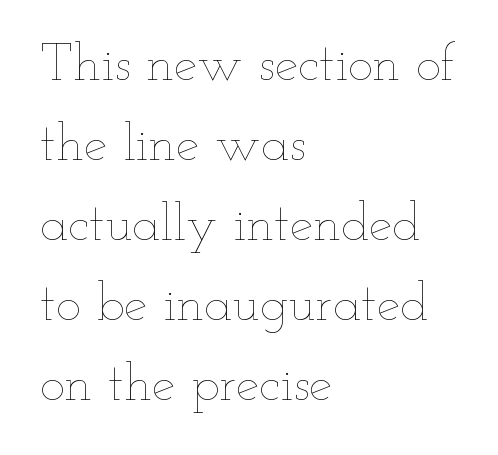
The image shows 53 px thin, wide type, upright; set left-aligned, normal line spacing (1.51x), normal letter spacing, not underlined; low stroke contrast and a small x-height.
